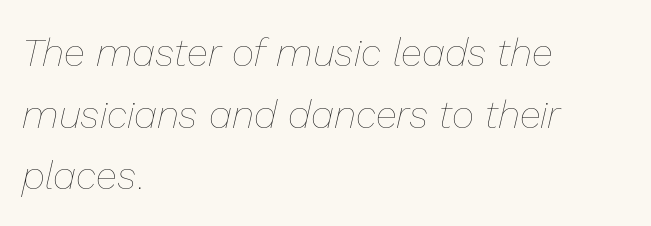
Tall strokes in this sample are angled rather than plumb. A classic flush-left, rag-right setting is used for this passage. Honestly, the letter spacing is just normal — you wouldn't notice it. Descenders hang freely into open space.
